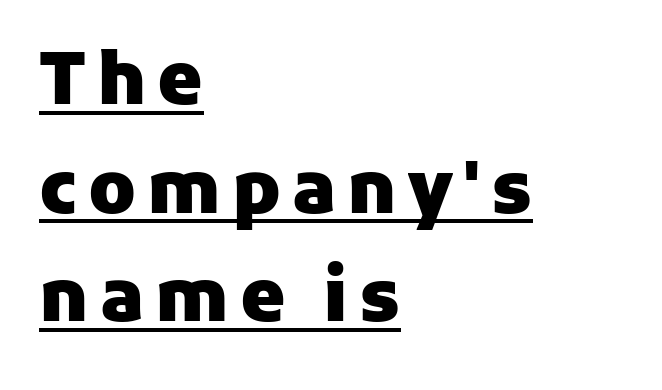
Q: Is the text bold? A: Yes.
Q: Is the text italic (slanted)? A: No, it is upright.
Q: Is the typeface a serif or a sans-serif typeface? A: Sans-serif.
Q: Is the text underlined? A: Yes.
Q: How is the paragraph aligned? A: Left-aligned.
Q: Is the spacing between lines tight, normal or loose? A: Normal.
Q: Width (condensed, normal, or wide)? A: Normal.
Q: Stroke contrast? A: Low.
Q: x-height? A: Medium.
Q: Monospaced? A: No.
